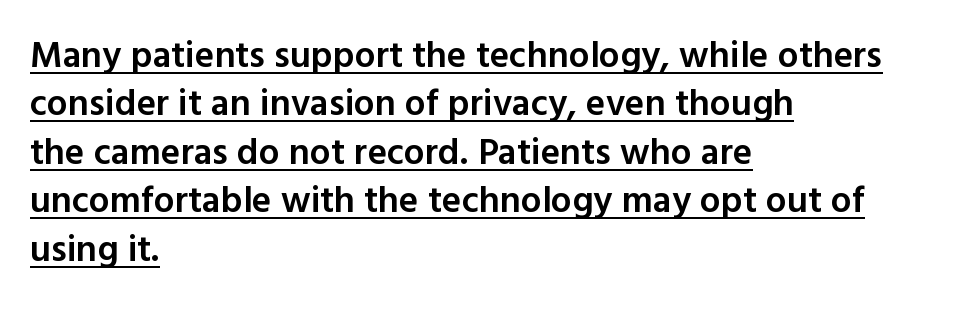
The rows are spaced the way most documents space them. This is roman type, the default non-slanted kind. You can see a thin bar hugging the bottom of the glyphs. The text was rendered using a sans face with plain stroke endings.
